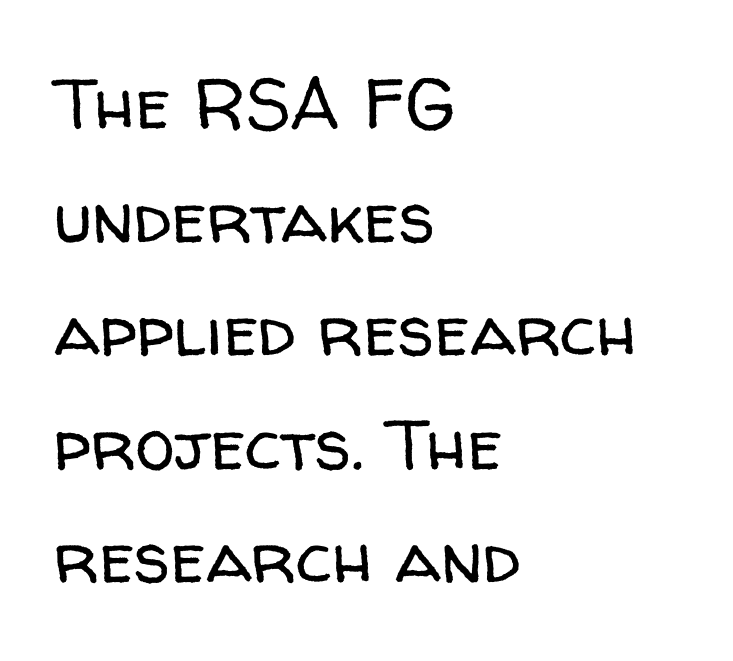
{"serif": "no", "italic": "no", "bold": "no", "weight": "regular", "width": "normal", "stroke_contrast": "low", "x_height": "medium", "monospaced": "no", "underline": "no", "align": "left", "line_spacing": "normal", "line_spacing_ratio": 1.6, "letter_spacing": "normal", "letter_spacing_em": 0.0, "glyph_px": 71}
